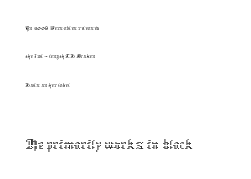
{"italic": "no", "bold": "no", "weight": "thin", "width": "normal", "stroke_contrast": "low", "x_height": "medium", "monospaced": "no", "underline": "no", "align": "left", "line_spacing": "loose", "line_spacing_ratio": 2.03, "letter_spacing": "normal", "letter_spacing_em": 0.0, "larger_block": "second", "size_ratio": 2.36, "glyph_px": 33}
